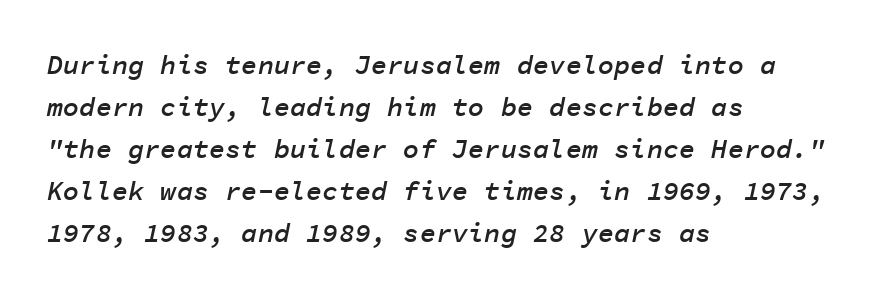
The image shows 27 px text type, italic (leaning right); set left-aligned, normal line spacing (1.56x), normal letter spacing, not underlined.
